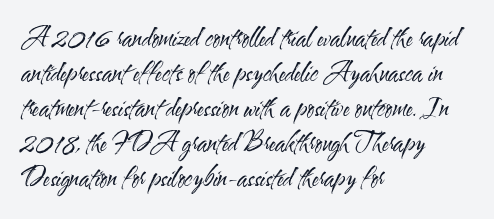
{"bold": "no", "underline": "no", "align": "left", "line_spacing": "normal", "line_spacing_ratio": 1.4, "letter_spacing": "normal", "letter_spacing_em": 0.0, "glyph_px": 25}
